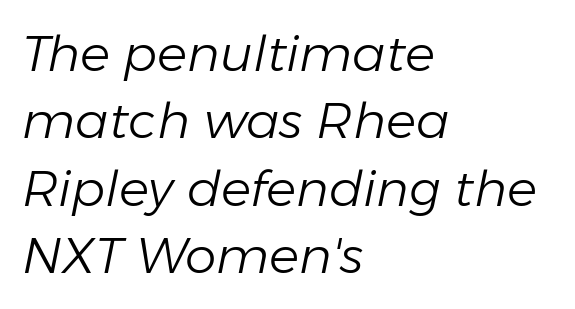
The image shows 50 px light type, italic (leaning right); set left-aligned, normal line spacing (1.35x), normal letter spacing, not underlined; low stroke contrast and a medium x-height.
